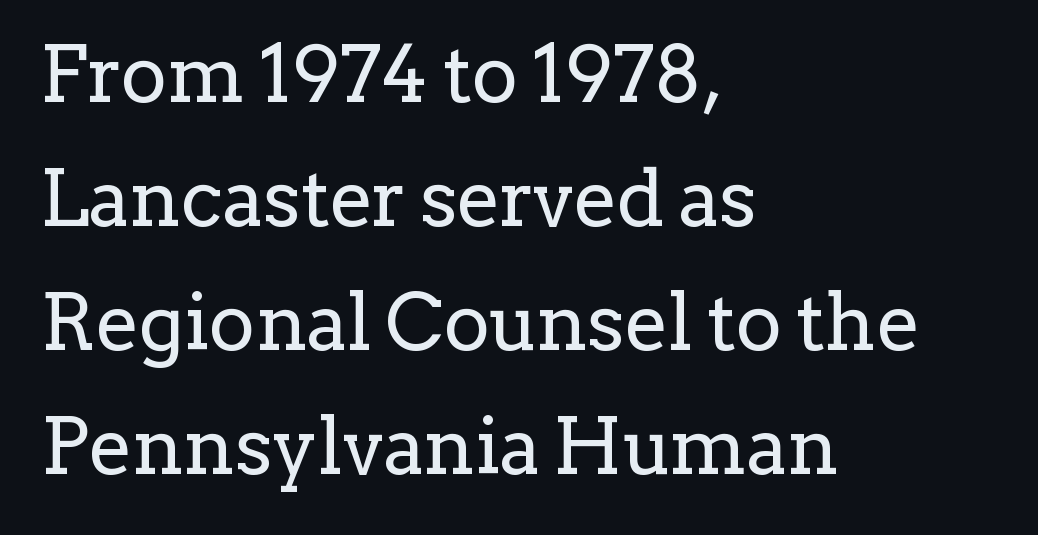
Q: Is the text bold? A: No.
Q: Is the text italic (slanted)? A: No, it is upright.
Q: Is the typeface a serif or a sans-serif typeface? A: Serif.
Q: Is the text underlined? A: No.
Q: How is the paragraph aligned? A: Left-aligned.
Q: Is the spacing between letters normal or unusually wide? A: Normal.
Q: Is the spacing between lines tight, normal or loose? A: Normal.
Q: Width (condensed, normal, or wide)? A: Normal.
Q: Stroke contrast? A: Low.
Q: x-height? A: Medium.
Q: Monospaced? A: No.
